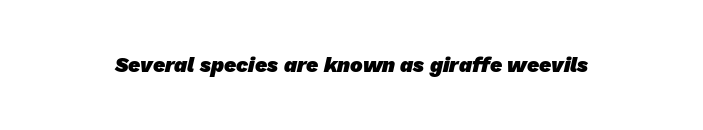
{"bold": "yes", "underline": "no", "letter_spacing": "normal", "letter_spacing_em": 0.0, "glyph_px": 21}
